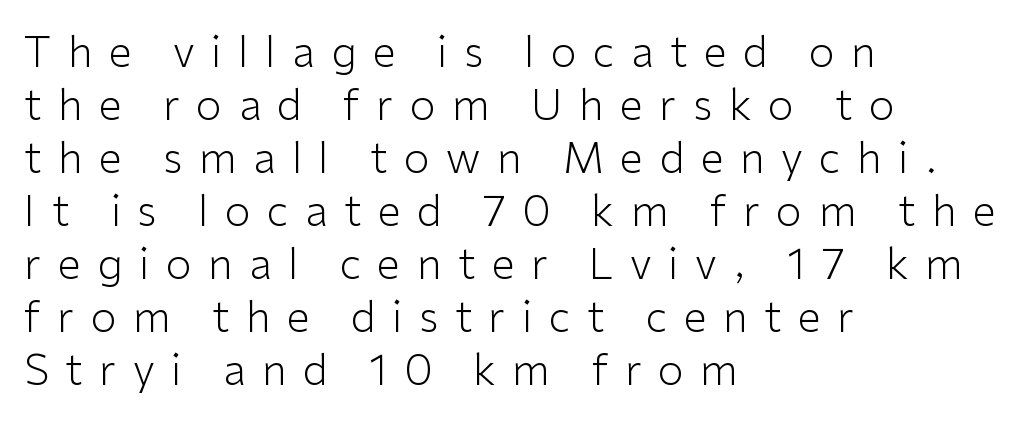
The image shows 42 px light sans-serif type, upright; set left-aligned, normal line spacing (1.26x), unusually wide letter spacing (+0.39 em), not underlined; low stroke contrast and a medium x-height.
